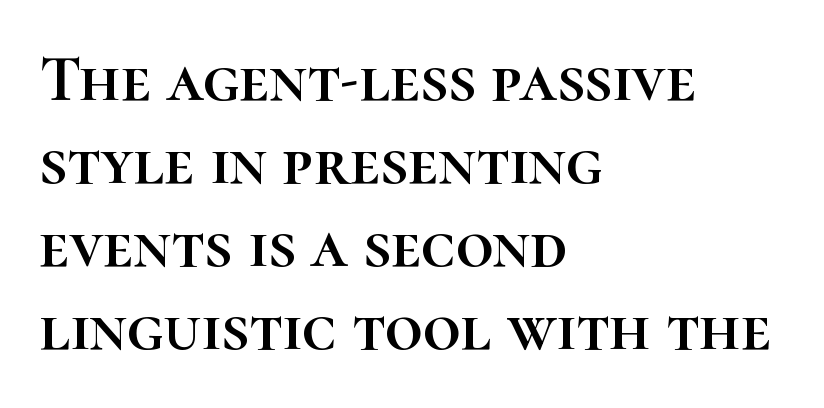
The image shows 66 px text type, upright; set left-aligned, normal line spacing (1.26x), normal letter spacing, not underlined; high stroke contrast and a medium x-height.
